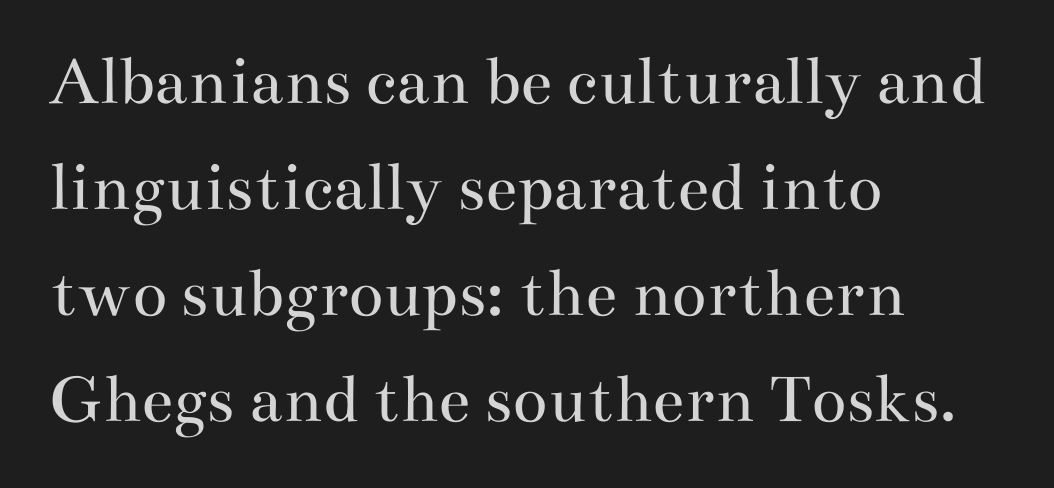
Every stem runs plumb, perpendicular to the baseline. The line texture is even and compact thanks to regular tracking. The strokes are not fattened; the text isn't bold. Look at the bottom of the vertical strokes: they flare into serifs here. Any mark beneath the type? The region is blank.
